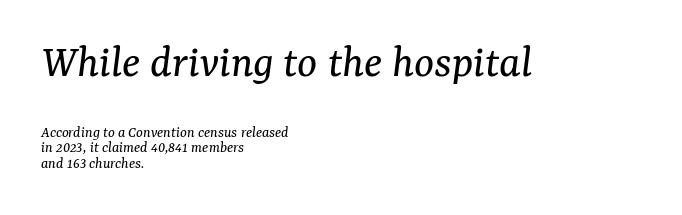
Q: Is the text bold? A: No.
Q: Is the text italic (slanted)? A: Yes, it leans right by about 7 degrees.
Q: Is the typeface a serif or a sans-serif typeface? A: Serif.
Q: Is the text underlined? A: No.
Q: How is the paragraph aligned? A: Left-aligned.
Q: Is the spacing between letters normal or unusually wide? A: Normal.
Q: Is the spacing between lines tight, normal or loose? A: Tight.
Q: Which block of text is set in a larger size, the first (top) or the second (bottom)? A: The first (top) one.
Q: Width (condensed, normal, or wide)? A: Normal.
Q: Stroke contrast? A: Medium.
Q: x-height? A: Medium.
Q: Monospaced? A: No.
